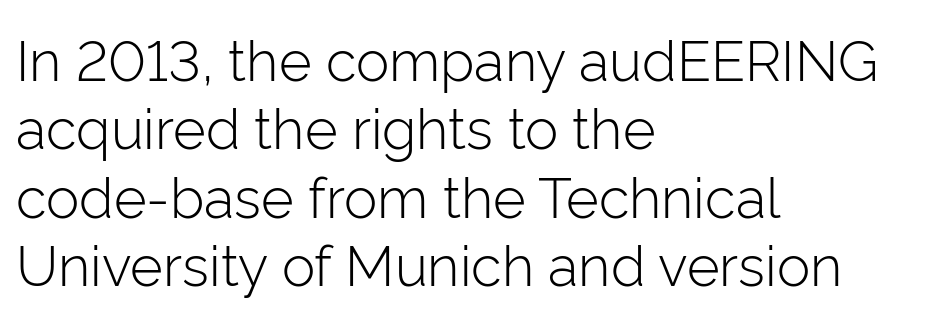
{"serif": "no", "italic": "no", "bold": "no", "weight": "light", "width": "normal", "stroke_contrast": "low", "x_height": "medium", "monospaced": "no", "underline": "no", "align": "left", "line_spacing_ratio": 1.22, "letter_spacing": "normal", "letter_spacing_em": 0.0, "glyph_px": 56}
